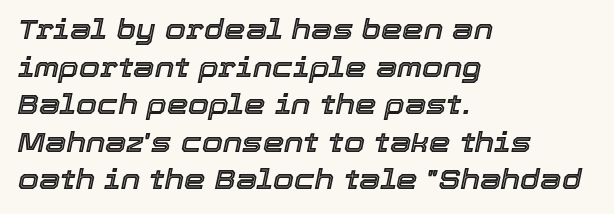
{"italic": "yes", "lean": "right", "slant_degrees": 12, "underline": "no", "align": "left", "line_spacing": "normal", "line_spacing_ratio": 1.39, "letter_spacing": "normal", "letter_spacing_em": 0.0, "glyph_px": 27}
